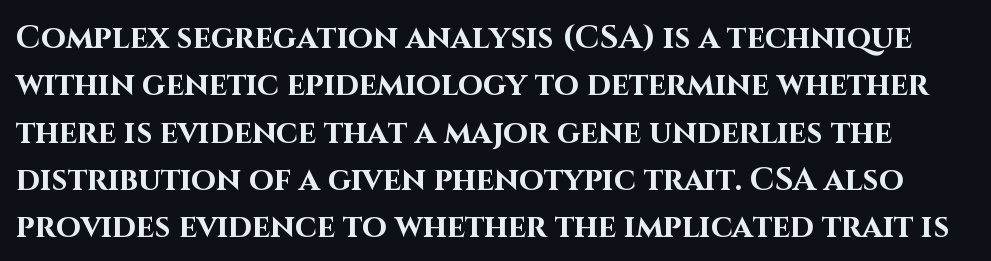
This is roman type, the default non-slanted kind. Is the letter spacing exaggerated? No — it looks like the ordinary default. Evenly set lines give the paragraph a standard silhouette. This is heavy type, rendered in bold.
